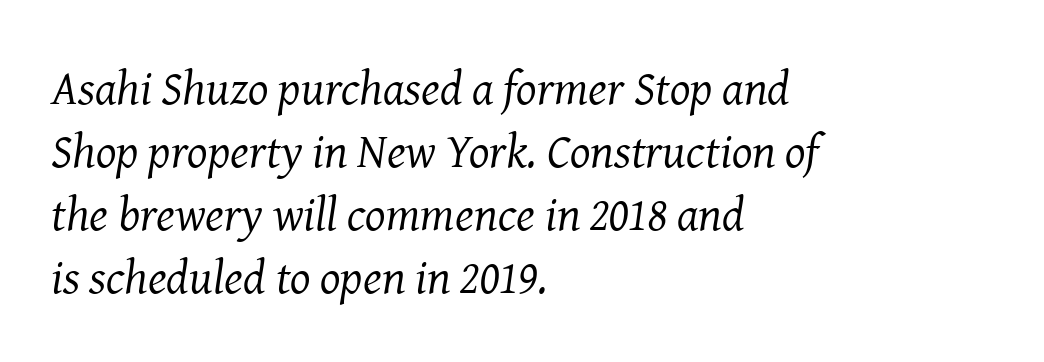
Q: Is the text bold? A: No.
Q: Is the text italic (slanted)? A: Yes, it leans right by about 8 degrees.
Q: Is the typeface a serif or a sans-serif typeface? A: Serif.
Q: Is the text underlined? A: No.
Q: How is the paragraph aligned? A: Left-aligned.
Q: Is the spacing between letters normal or unusually wide? A: Normal.
Q: Is the spacing between lines tight, normal or loose? A: Normal.
Q: Width (condensed, normal, or wide)? A: Normal.
Q: Stroke contrast? A: Medium.
Q: x-height? A: Medium.
Q: Monospaced? A: No.
